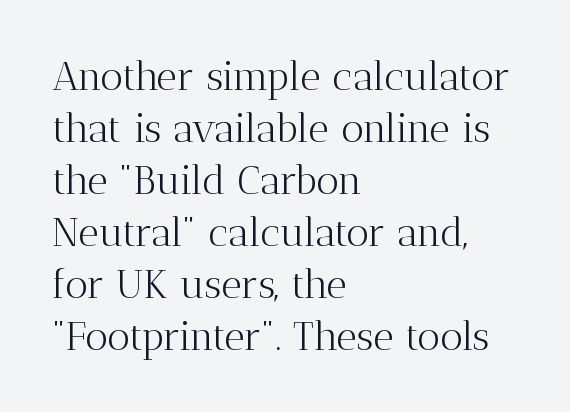
{"serif": "yes", "italic": "no", "bold": "no", "weight": "light", "width": "normal", "stroke_contrast": "medium", "x_height": "medium", "monospaced": "no", "underline": "no", "align": "left", "line_spacing": "normal", "line_spacing_ratio": 1.3, "letter_spacing": "normal", "letter_spacing_em": 0.0, "glyph_px": 40}
